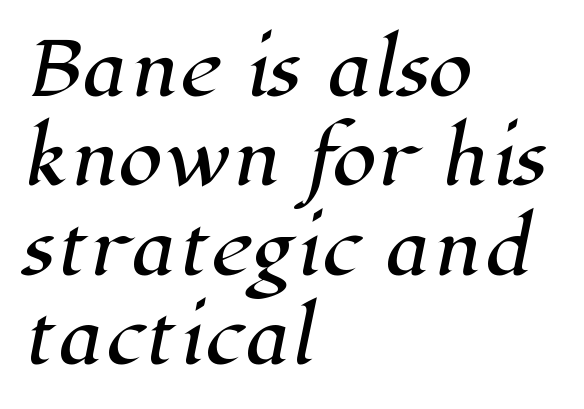
Q: Is the typeface a serif or a sans-serif typeface? A: Serif.
Q: Is the text underlined? A: No.
Q: How is the paragraph aligned? A: Left-aligned.
Q: Is the spacing between letters normal or unusually wide? A: Normal.
Q: Width (condensed, normal, or wide)? A: Normal.
Q: Stroke contrast? A: High.
Q: x-height? A: Medium.
Q: Monospaced? A: No.
